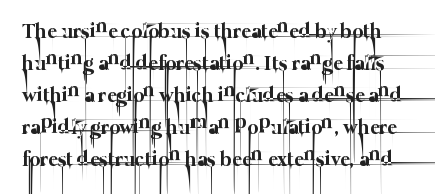
Q: Is the text bold? A: No.
Q: Is the text underlined? A: No.
Q: Is the spacing between letters normal or unusually wide? A: Normal.
Q: Is the spacing between lines tight, normal or loose? A: Normal.
